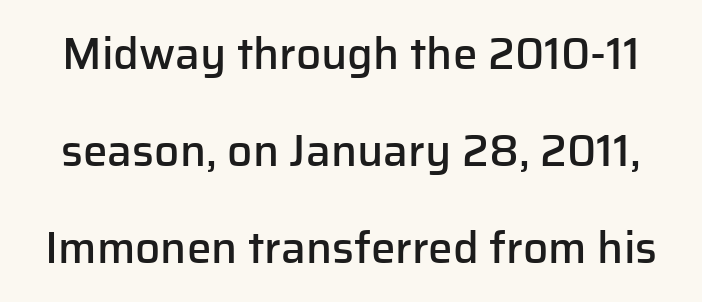
The letters advance in unequal steps, a hallmark of proportional type. Baseline-to-baseline distance is far greater than the letter height. The designer went with a sans here, leaving each stem footless. Descenders are the only things crossing below the line.
